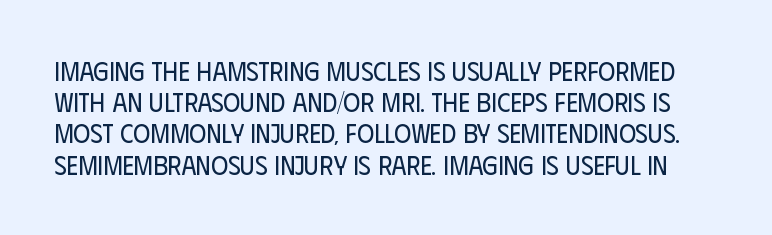
{"italic": "no", "bold": "no", "underline": "no", "line_spacing_ratio": 1.2, "letter_spacing": "normal", "letter_spacing_em": 0.0, "glyph_px": 26}
